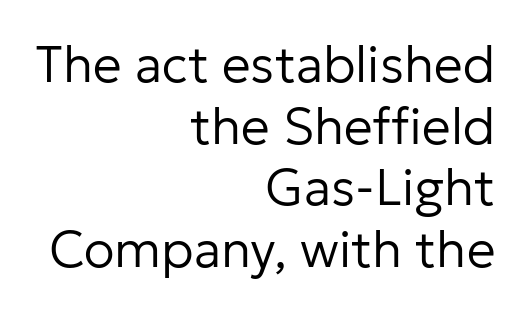
The image shows 51 px regular-weight sans-serif type, upright; set right-aligned, line spacing 1.21x, normal letter spacing, not underlined; low stroke contrast and a medium x-height.
